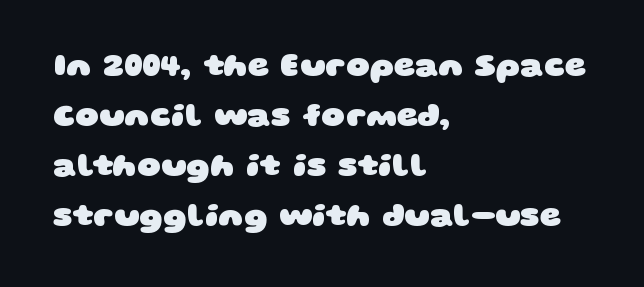
{"serif": "no", "bold": "yes", "weight": "heavy", "width": "wide", "stroke_contrast": "low", "x_height": "large", "monospaced": "no", "underline": "no", "align": "left", "line_spacing": "normal", "line_spacing_ratio": 1.52, "letter_spacing": "normal", "letter_spacing_em": 0.0, "glyph_px": 33}
